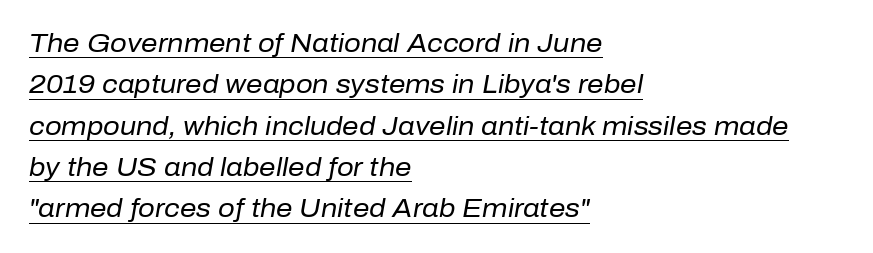
The image shows 26 px text type, italic (leaning right); set left-aligned, normal line spacing (1.59x), normal letter spacing, underlined.
